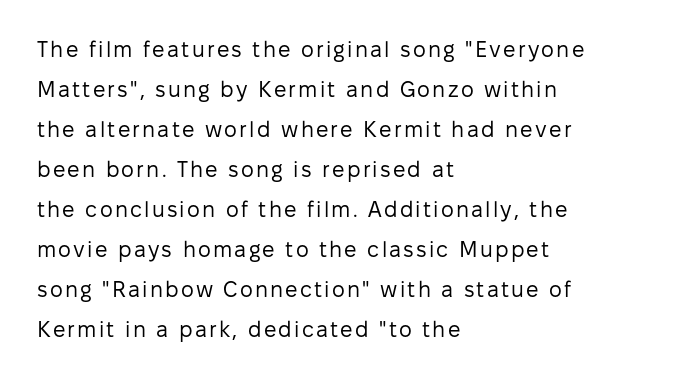
The image shows 22 px text type, upright; set left-aligned, line spacing 1.82x, not underlined.
